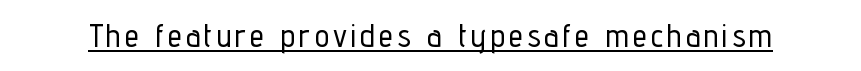
The image shows 32 px condensed sans-serif type, upright; set underlined; low stroke contrast and a medium x-height.
